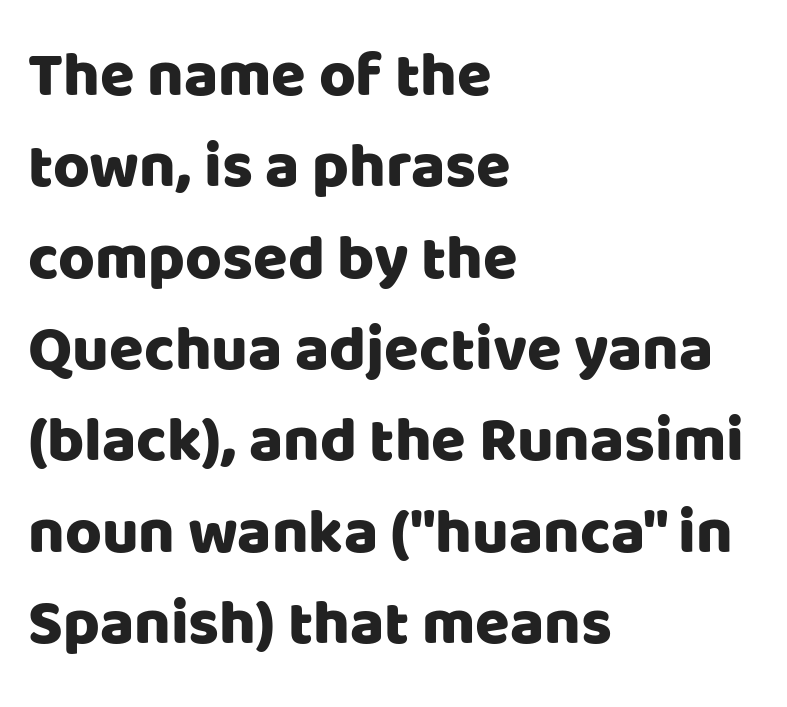
The image shows 63 px sans-serif type, upright; set left-aligned, normal line spacing (1.45x), normal letter spacing, not underlined; low stroke contrast and a large x-height.
